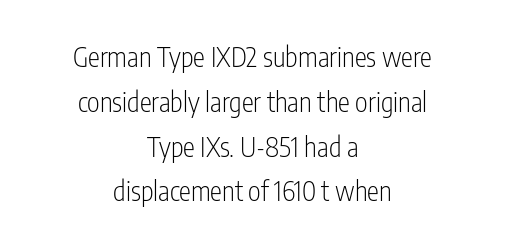
{"italic": "no", "bold": "no", "underline": "no", "align": "center", "line_spacing": "normal", "line_spacing_ratio": 1.66, "letter_spacing": "normal", "letter_spacing_em": 0.0, "glyph_px": 27}
